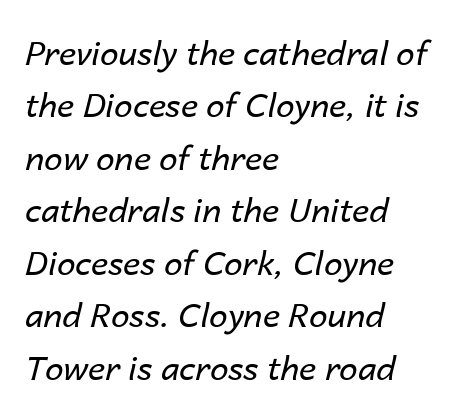
{"italic": "yes", "lean": "right", "slant_degrees": 14, "bold": "no", "weight": "regular", "width": "normal", "stroke_contrast": "low", "x_height": "medium", "monospaced": "no", "underline": "no", "align": "left", "line_spacing": "normal", "line_spacing_ratio": 1.59, "letter_spacing": "normal", "letter_spacing_em": 0.0, "glyph_px": 33}
